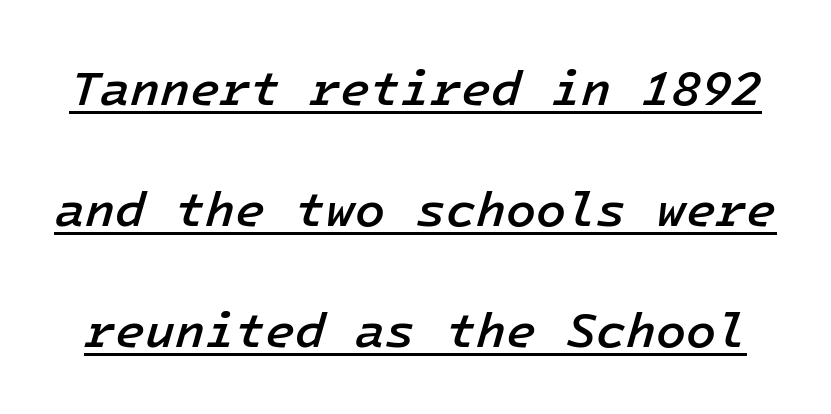
{"italic": "yes", "lean": "right", "slant_degrees": 16, "bold": "semi", "weight": "semibold", "width": "normal", "stroke_contrast": "low", "x_height": "medium", "underline": "yes", "line_spacing": "loose", "line_spacing_ratio": 2.47, "letter_spacing": "normal", "letter_spacing_em": 0.0, "glyph_px": 49}
